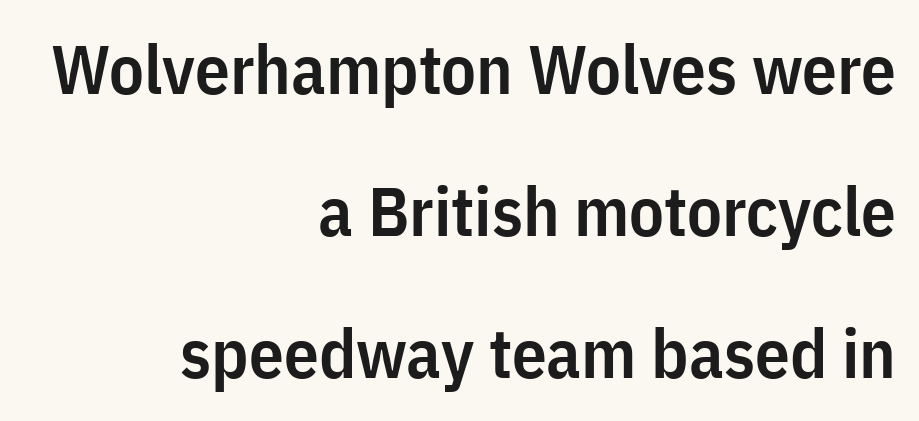
The image shows 69 px semibold, condensed sans-serif type, upright; set right-aligned, loose line spacing (2.06x), normal letter spacing, not underlined; low stroke contrast and a medium x-height.
